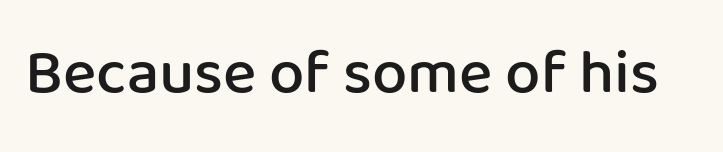
Notice how the stems are strictly vertical — no italics here. Check where the strokes stop: nothing finishes them off — pure sans. Stems and bowls a touch heavier than normal — semibold. The face used here is proportionally spaced, like ordinary book or web type.
